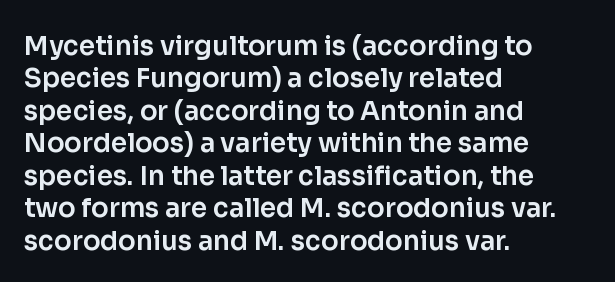
The image shows 26 px text type, upright; set left-aligned, normal line spacing (1.25x), normal letter spacing, not underlined.
